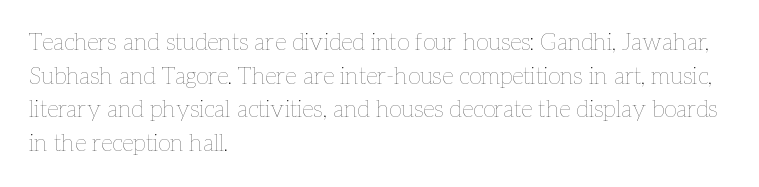
The image shows 23 px text type, upright; set left-aligned, normal line spacing (1.46x), normal letter spacing, not underlined.
